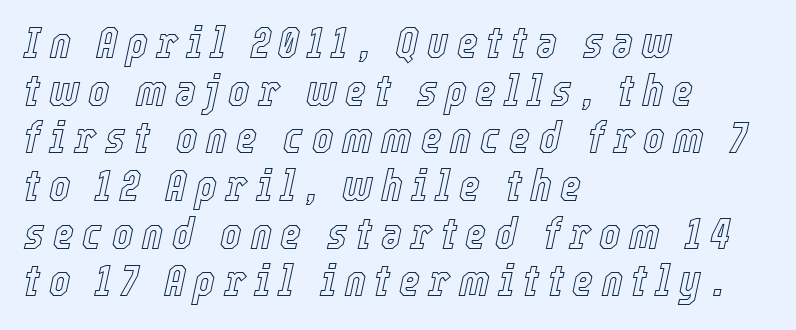
The image shows 45 px condensed type, italic (leaning right); set left-aligned, tight line spacing (1.06x), not underlined; a medium x-height.
